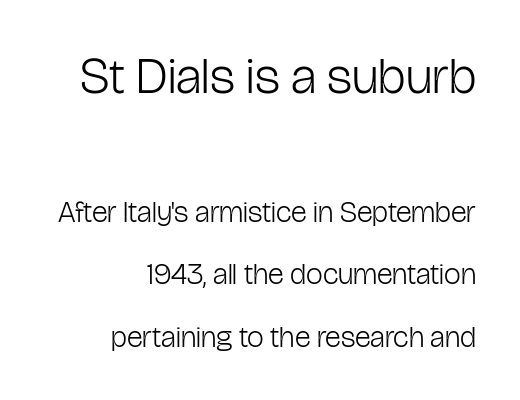
Q: Is the text bold? A: No.
Q: Is the text italic (slanted)? A: No, it is upright.
Q: Is the typeface a serif or a sans-serif typeface? A: Sans-serif.
Q: Is the text underlined? A: No.
Q: How is the paragraph aligned? A: Right-aligned.
Q: Is the spacing between letters normal or unusually wide? A: Normal.
Q: Is the spacing between lines tight, normal or loose? A: Loose.
Q: Which block of text is set in a larger size, the first (top) or the second (bottom)? A: The first (top) one.
Q: Width (condensed, normal, or wide)? A: Condensed.
Q: Stroke contrast? A: Low.
Q: x-height? A: Medium.
Q: Monospaced? A: No.
